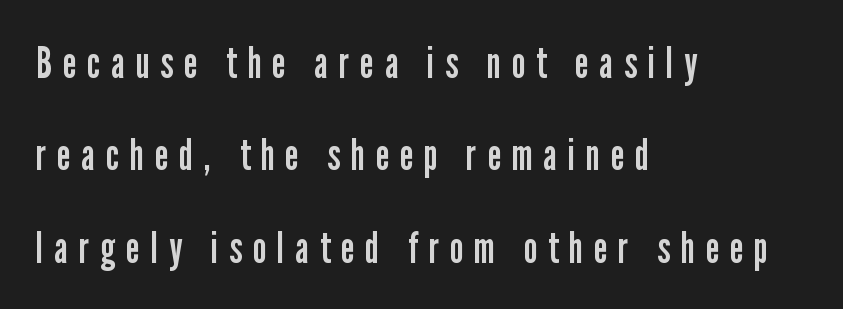
Q: Is the text bold? A: No.
Q: Is the text italic (slanted)? A: No, it is upright.
Q: Is the typeface a serif or a sans-serif typeface? A: Sans-serif.
Q: Is the text underlined? A: No.
Q: How is the paragraph aligned? A: Left-aligned.
Q: Is the spacing between letters normal or unusually wide? A: Unusually wide.
Q: Is the spacing between lines tight, normal or loose? A: Loose.
Q: Width (condensed, normal, or wide)? A: Condensed.
Q: Stroke contrast? A: Low.
Q: x-height? A: Medium.
Q: Monospaced? A: No.
